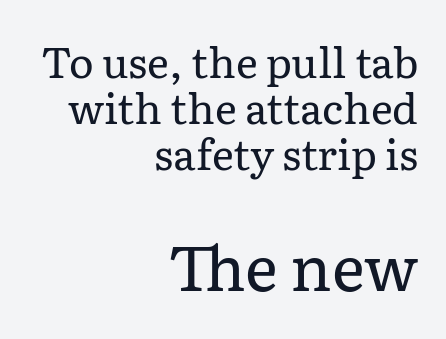
Think of a printed novel: that variable character pitch is what you see here. The typesetter chose a ragged-left arrangement here. Serifs: yes, visible at the terminals of the letterforms. Unmarked baselines from the first word to the last.
